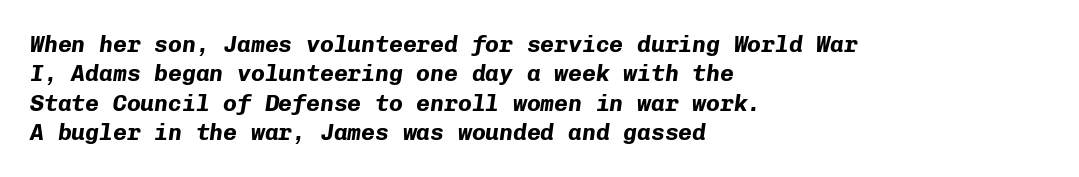
{"italic": "yes", "lean": "right", "slant_degrees": 8, "bold": "yes", "underline": "no", "align": "left", "line_spacing": "normal", "line_spacing_ratio": 1.28, "letter_spacing": "normal", "letter_spacing_em": 0.0, "glyph_px": 23}
